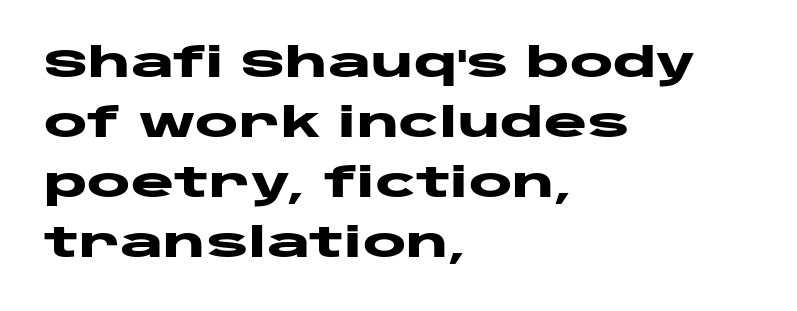
These lines sit exactly where default settings would place them. Are there feet on the stems? There aren't — it's a sans. The passage shown is typed in a proportional face where columns would drift. Each line starts at the same left margin while the right side varies.
